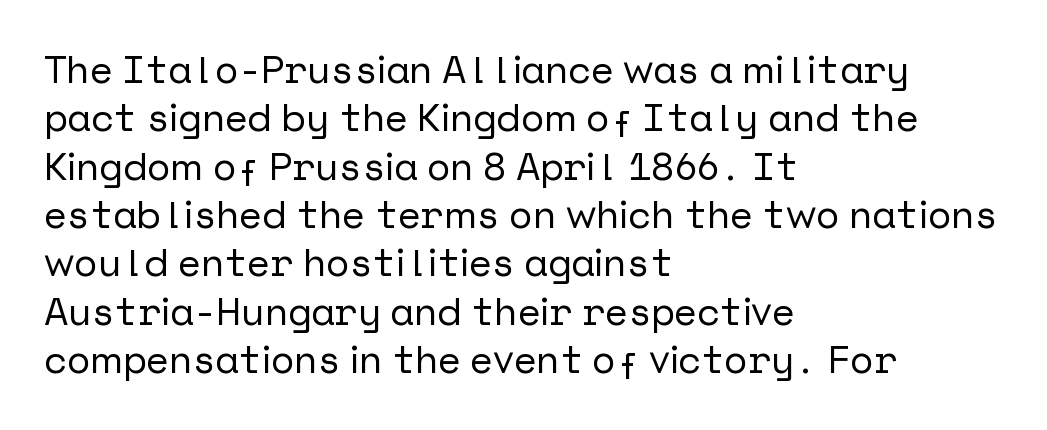
{"serif": "no", "italic": "no", "width": "normal", "stroke_contrast": "low", "x_height": "medium", "underline": "no", "align": "left", "line_spacing_ratio": 1.24, "letter_spacing": "normal", "letter_spacing_em": 0.0, "glyph_px": 39}
